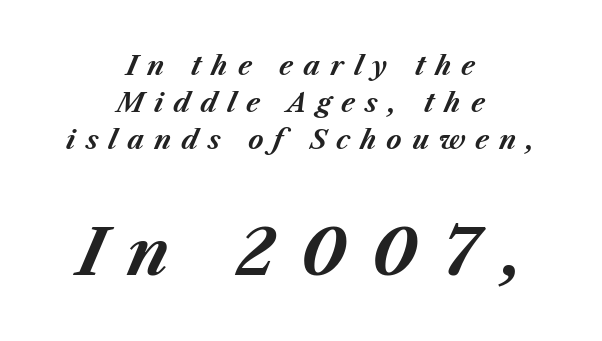
{"italic": "yes", "lean": "right", "slant_degrees": 23, "bold": "yes", "weight": "bold", "width": "normal", "stroke_contrast": "medium", "x_height": "medium", "monospaced": "no", "underline": "no", "align": "center", "line_spacing": "normal", "line_spacing_ratio": 1.43, "letter_spacing": "wide", "letter_spacing_em": 0.38, "larger_block": "second", "size_ratio": 2.46, "glyph_px": 64}
